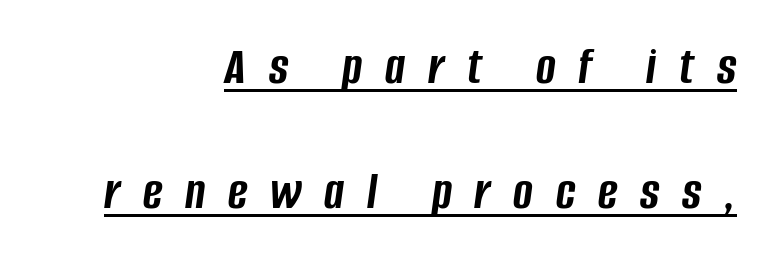
Q: Is the text bold? A: Yes.
Q: Is the text italic (slanted)? A: Yes, it leans right by about 8 degrees.
Q: Is the text underlined? A: Yes.
Q: How is the paragraph aligned? A: Right-aligned.
Q: Is the spacing between letters normal or unusually wide? A: Unusually wide.
Q: Is the spacing between lines tight, normal or loose? A: Loose.
Q: Width (condensed, normal, or wide)? A: Condensed.
Q: Stroke contrast? A: Low.
Q: x-height? A: Large.
Q: Monospaced? A: No.
